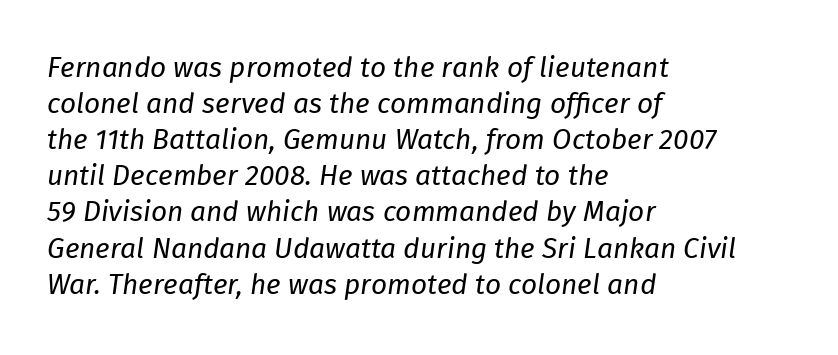
Horizontally, the lines are justified to the leading edge only. Would a proofreader flag this as italicized? Yes. Inter-character spacing is left at the font's built-in metrics. Type without underlining. The rendering uses natural spacing where letterforms have individual widths.
